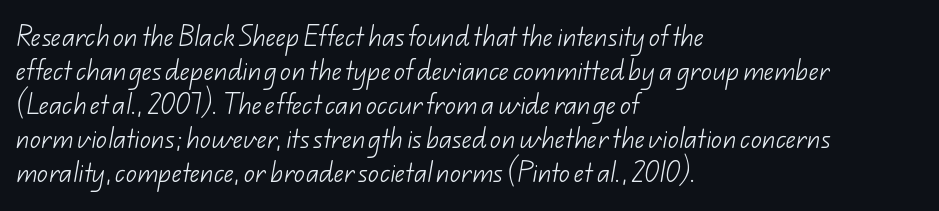
Q: Is the text bold? A: No.
Q: Is the text underlined? A: No.
Q: How is the paragraph aligned? A: Left-aligned.
Q: Is the spacing between letters normal or unusually wide? A: Normal.
Q: Is the spacing between lines tight, normal or loose? A: Normal.
